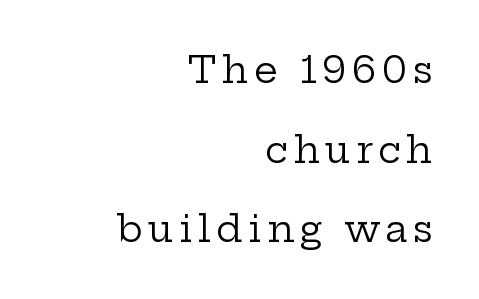
The image shows 37 px regular-weight, wide serif type, upright; set right-aligned, loose line spacing (2.15x), not underlined; low stroke contrast and a medium x-height.
